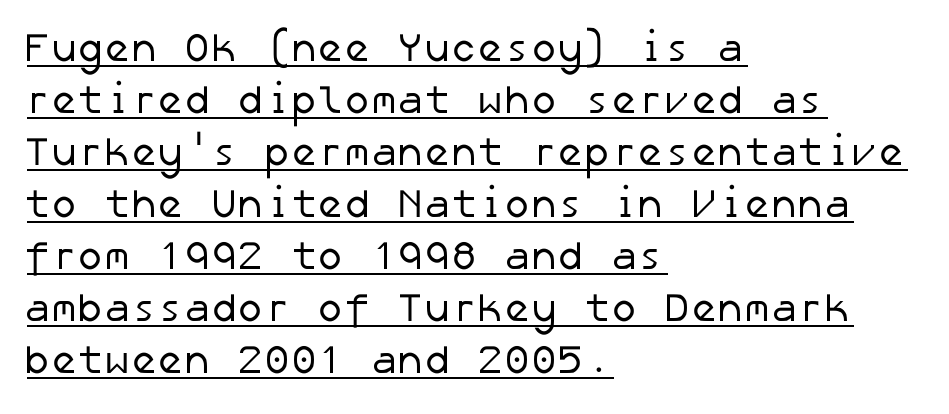
Beneath each row of characters lies a ruled line. The line texture is even and compact thanks to regular tracking. Notice how descenders clear the ascenders below comfortably — that's standard leading. Notice how the passage keeps a crisp vertical edge on the left only. Letterform terminals end flat and unadorned throughout the passage. The weight would be labelled regular, book, light, or lighter still.
